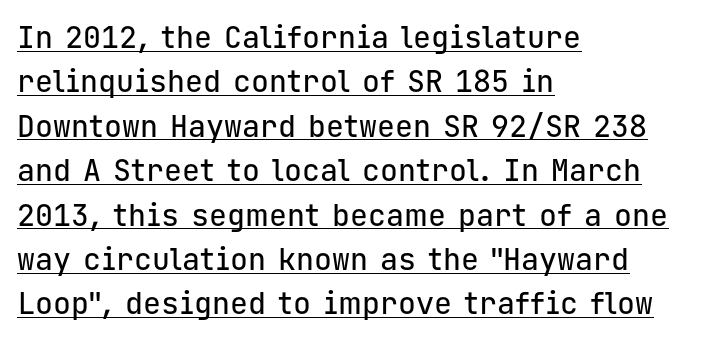
Q: Is the text italic (slanted)? A: No, it is upright.
Q: Is the typeface a serif or a sans-serif typeface? A: Sans-serif.
Q: Is the text underlined? A: Yes.
Q: How is the paragraph aligned? A: Left-aligned.
Q: Is the spacing between letters normal or unusually wide? A: Normal.
Q: Is the spacing between lines tight, normal or loose? A: Normal.
Q: Width (condensed, normal, or wide)? A: Normal.
Q: Stroke contrast? A: Low.
Q: x-height? A: Medium.
Q: Monospaced? A: Yes.
